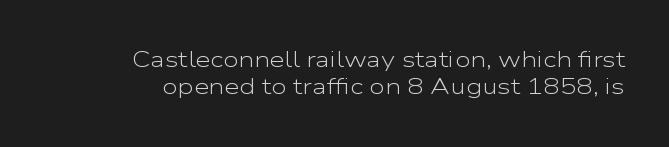
{"italic": "no", "bold": "no", "underline": "no", "align": "right", "line_spacing_ratio": 1.23, "letter_spacing": "normal", "letter_spacing_em": 0.0, "glyph_px": 22}
